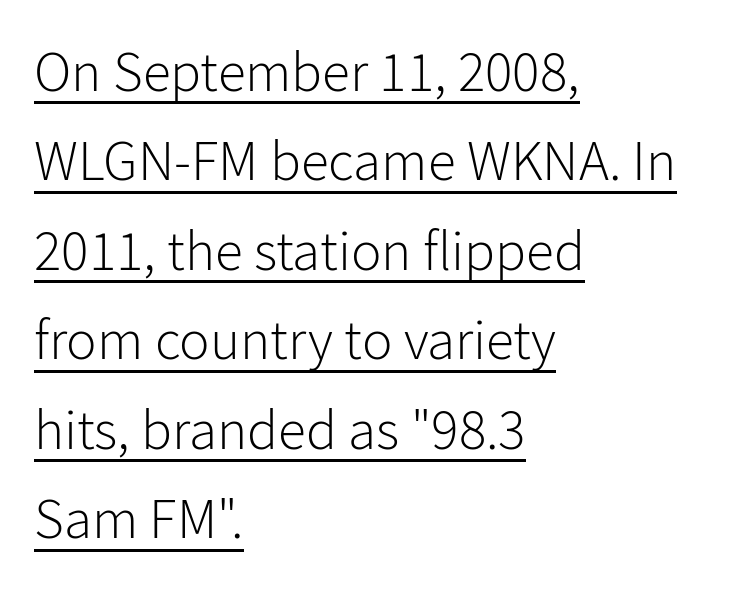
{"serif": "no", "italic": "no", "bold": "no", "weight": "light", "width": "normal", "stroke_contrast": "low", "x_height": "medium", "monospaced": "no", "underline": "yes", "align": "left", "line_spacing": "normal", "line_spacing_ratio": 1.57, "letter_spacing": "normal", "letter_spacing_em": 0.0, "glyph_px": 57}
